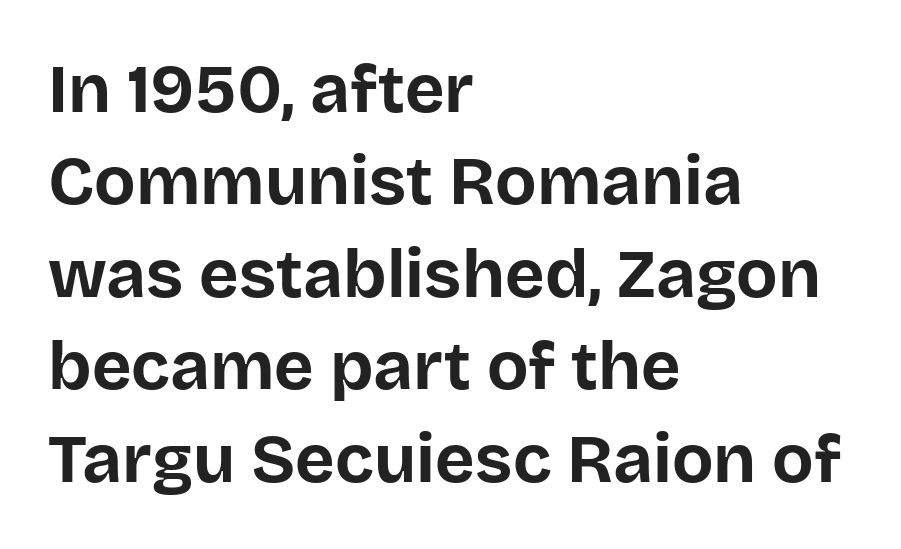
{"serif": "no", "italic": "no", "bold": "yes", "weight": "bold", "width": "normal", "stroke_contrast": "low", "x_height": "large", "monospaced": "no", "underline": "no", "align": "left", "line_spacing": "normal", "line_spacing_ratio": 1.36, "letter_spacing": "normal", "letter_spacing_em": 0.0, "glyph_px": 68}
